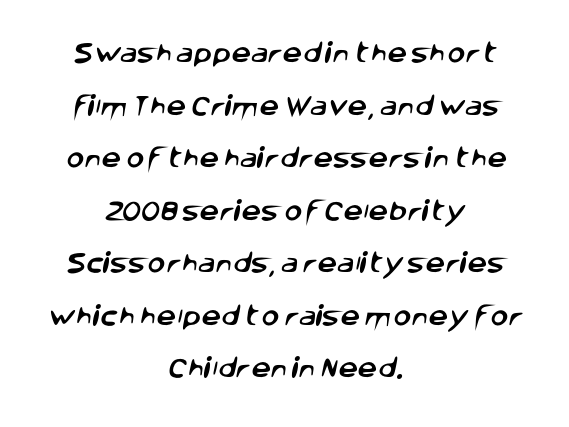
{"underline": "no", "align": "center", "line_spacing": "loose", "line_spacing_ratio": 2.39, "letter_spacing": "normal", "letter_spacing_em": 0.0, "glyph_px": 22}
